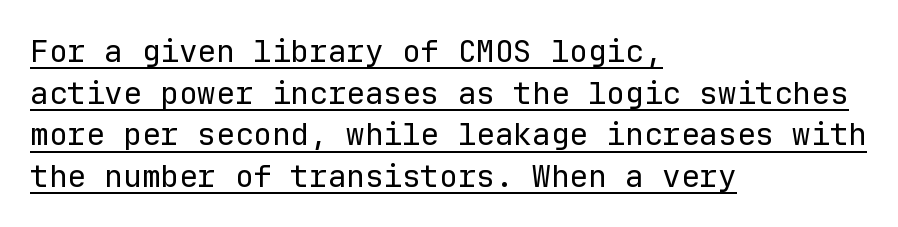
The letterforms sit at book weight or below. Emphasis is given by a line drawn under the lettering. The passage is arranged the way most books set body copy — flush left. Standard letterfit; no display-style spreading of the glyphs. How would I describe the line gaps? Plain and ordinary. Quick note: not italic, upright.
